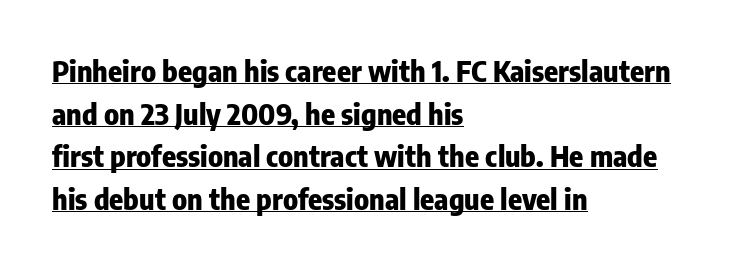
The image shows 29 px heavy, condensed sans-serif type, upright; set left-aligned, normal line spacing (1.47x), normal letter spacing, underlined; low stroke contrast and a medium x-height.
